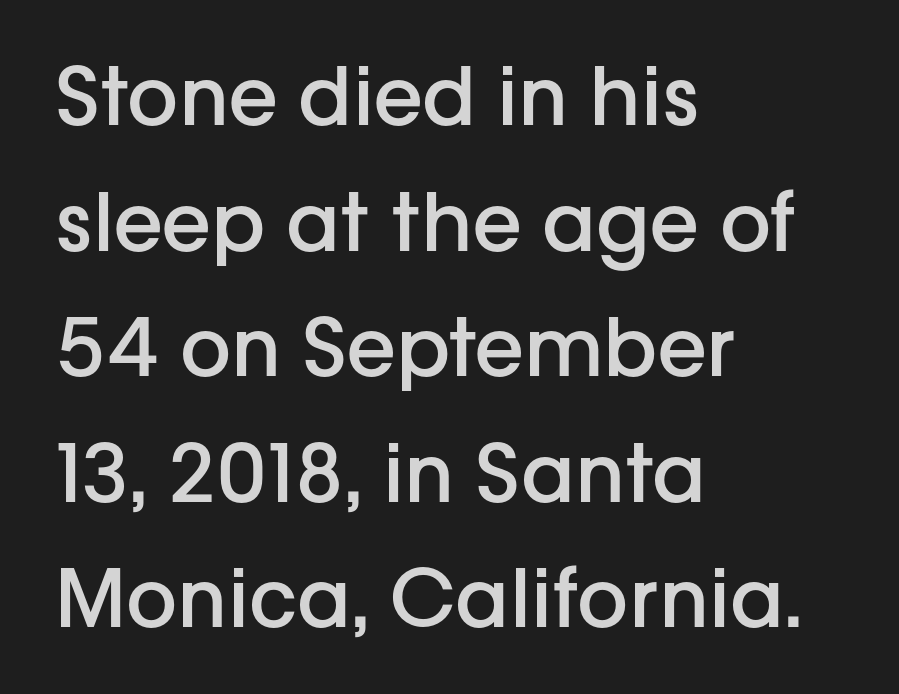
The image shows 80 px semibold sans-serif type, upright; set left-aligned, normal line spacing (1.57x), normal letter spacing, not underlined; low stroke contrast and a medium x-height.
